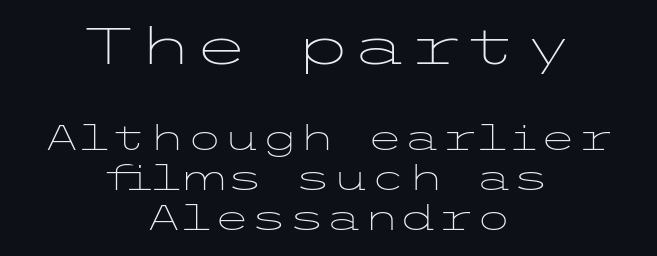
Q: Is the text bold? A: No.
Q: Is the text italic (slanted)? A: No, it is upright.
Q: Is the typeface a serif or a sans-serif typeface? A: Sans-serif.
Q: Is the text underlined? A: No.
Q: How is the paragraph aligned? A: Centered.
Q: Is the spacing between letters normal or unusually wide? A: Normal.
Q: Which block of text is set in a larger size, the first (top) or the second (bottom)? A: The first (top) one.
Q: Width (condensed, normal, or wide)? A: Wide.
Q: Stroke contrast? A: Low.
Q: x-height? A: Medium.
